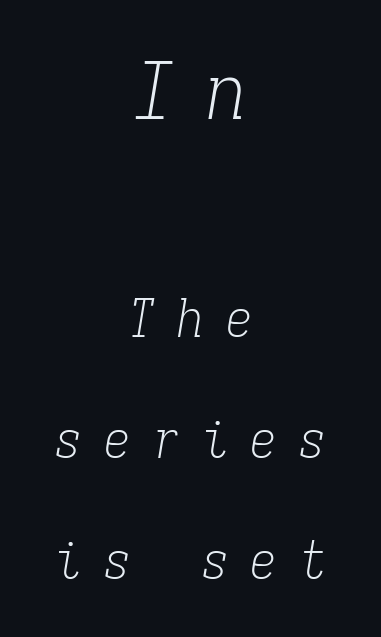
The image shows 79 px light, condensed serif type, italic (leaning right), monospaced; set centered, loose line spacing (2.28x), unusually wide letter spacing (+0.42 em), not underlined; the first (top) block is 1.49x larger; low stroke contrast and a medium x-height.
